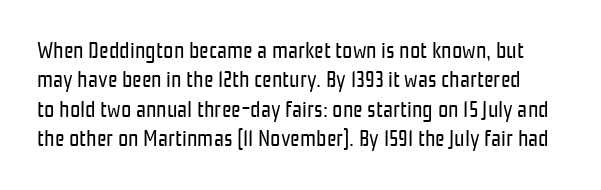
The image shows 23 px text type, upright; set normal line spacing (1.28x), normal letter spacing, not underlined.
